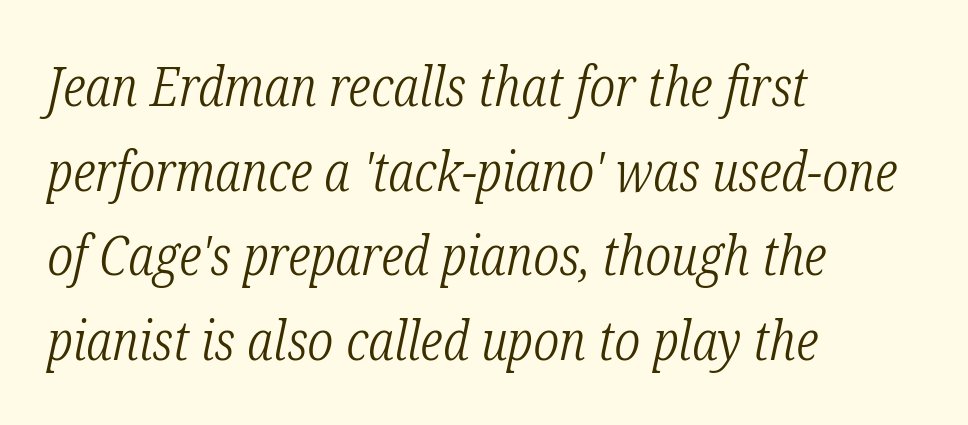
This block has exactly the height ordinary leading produces. Classification — serif. Compared with a centered layout, this one pins lines to the left instead. No extra ink here — the face is not bold. The face used here has a pronounced slope to its letters. The rendering uses natural spacing where letterforms have individual widths.
